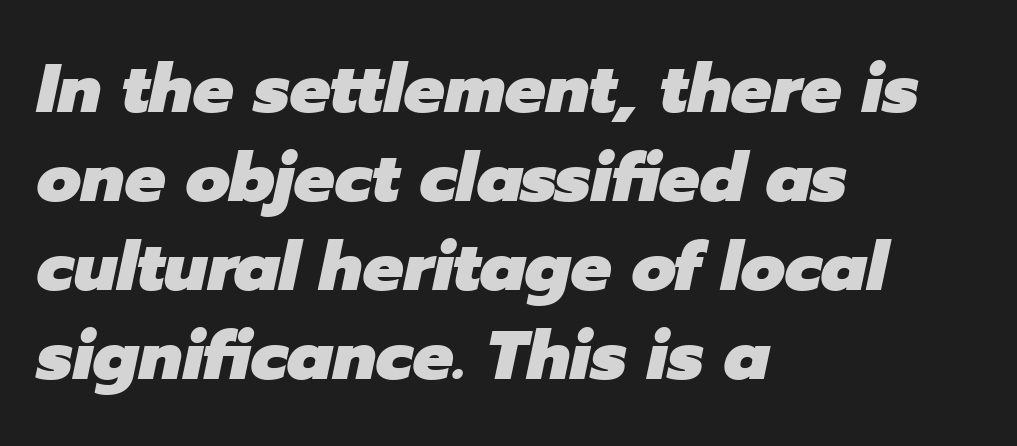
Q: Is the text bold? A: Yes.
Q: Is the text italic (slanted)? A: Yes, it leans right by about 12 degrees.
Q: Is the text underlined? A: No.
Q: How is the paragraph aligned? A: Left-aligned.
Q: Is the spacing between letters normal or unusually wide? A: Normal.
Q: Is the spacing between lines tight, normal or loose? A: Normal.
Q: Width (condensed, normal, or wide)? A: Normal.
Q: Stroke contrast? A: Low.
Q: x-height? A: Medium.
Q: Monospaced? A: No.
